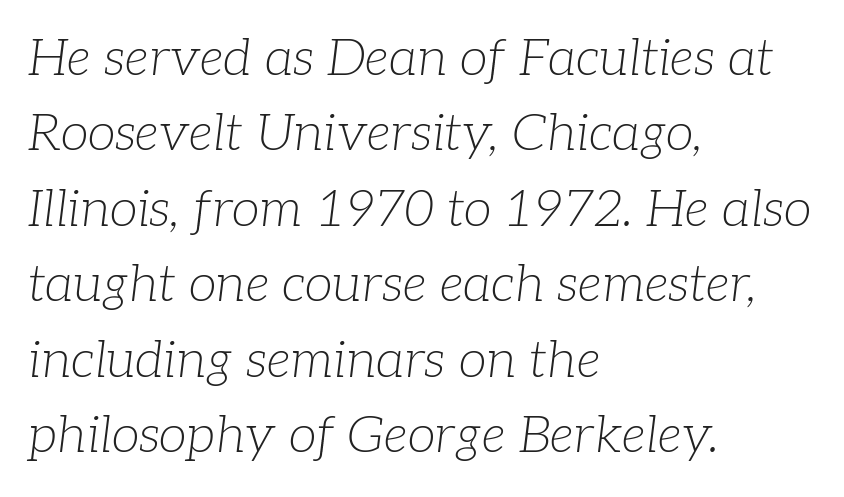
A typesetter would label this face a serif. Note the varied advance widths — an 'i' is clearly narrower than an 'm'. Unbolded letterforms with no extra heft. A clean baseline with only descenders dipping below it. Rows of type keep a routine distance in the vertical direction. The lines in this sample share a left origin and differ only in where they stop.
